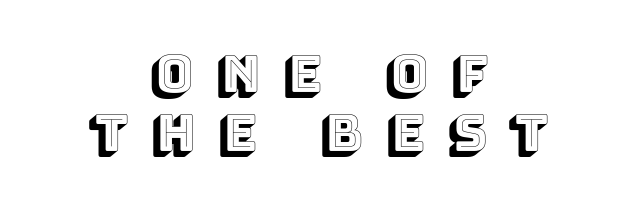
Q: Is the text italic (slanted)? A: No, it is upright.
Q: Is the text underlined? A: No.
Q: How is the paragraph aligned? A: Centered.
Q: Is the spacing between letters normal or unusually wide? A: Unusually wide.
Q: Width (condensed, normal, or wide)? A: Normal.
Q: x-height? A: Large.
Q: Monospaced? A: No.
